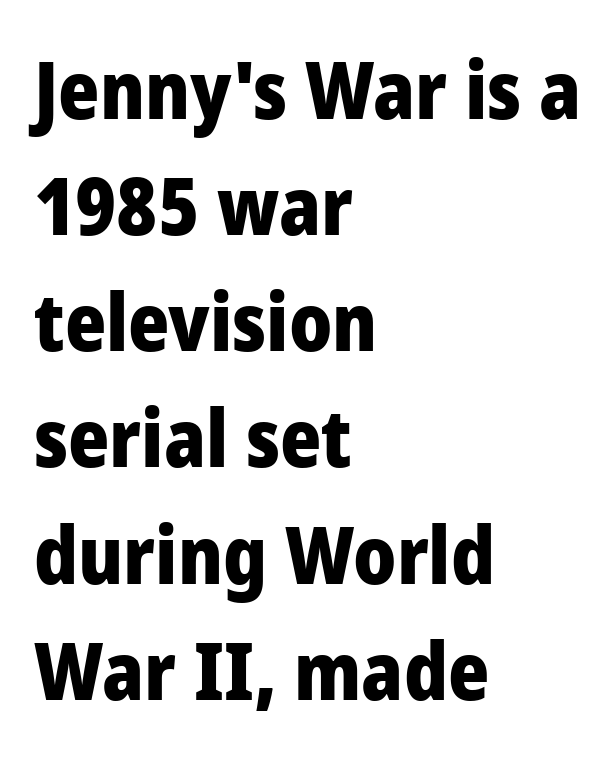
Q: Is the text bold? A: Yes.
Q: Is the text italic (slanted)? A: No, it is upright.
Q: Is the typeface a serif or a sans-serif typeface? A: Sans-serif.
Q: Is the text underlined? A: No.
Q: How is the paragraph aligned? A: Left-aligned.
Q: Is the spacing between letters normal or unusually wide? A: Normal.
Q: Is the spacing between lines tight, normal or loose? A: Normal.
Q: Width (condensed, normal, or wide)? A: Normal.
Q: Stroke contrast? A: Low.
Q: x-height? A: Medium.
Q: Monospaced? A: No.
